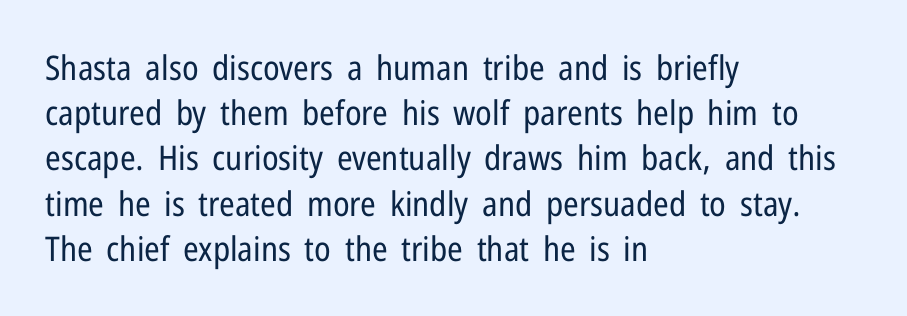
{"serif": "no", "italic": "no", "bold": "no", "weight": "regular", "width": "condensed", "stroke_contrast": "low", "x_height": "medium", "monospaced": "no", "underline": "no", "align": "left", "line_spacing": "normal", "line_spacing_ratio": 1.33, "letter_spacing": "normal", "letter_spacing_em": 0.0, "glyph_px": 34}
